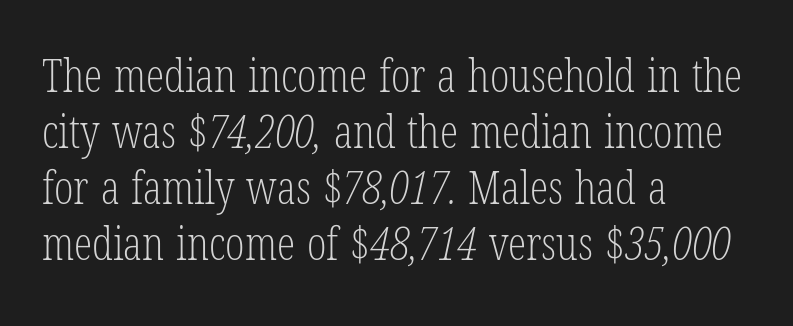
The image shows 46 px light, condensed serif type; set left-aligned, line spacing 1.22x, normal letter spacing, not underlined; low stroke contrast and a medium x-height.
